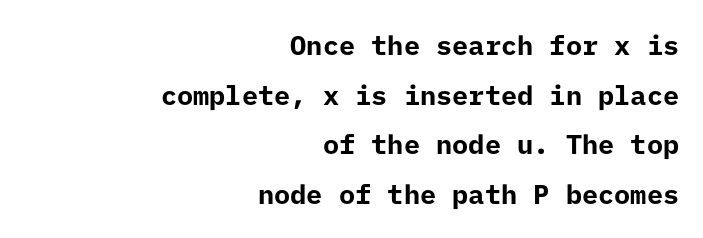
Q: Is the text bold? A: Yes.
Q: Is the text italic (slanted)? A: No, it is upright.
Q: Is the text underlined? A: No.
Q: How is the paragraph aligned? A: Right-aligned.
Q: Is the spacing between letters normal or unusually wide? A: Normal.
